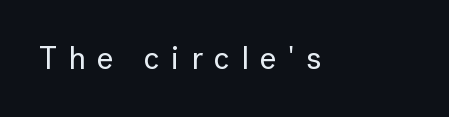
Lines of text with bare space underneath. Compared with typical body copy, the letter spacing here is much looser. Each letter keeps its own natural width here, so spacing adapts to shape. The text was rendered using a sans face with plain stroke endings.
